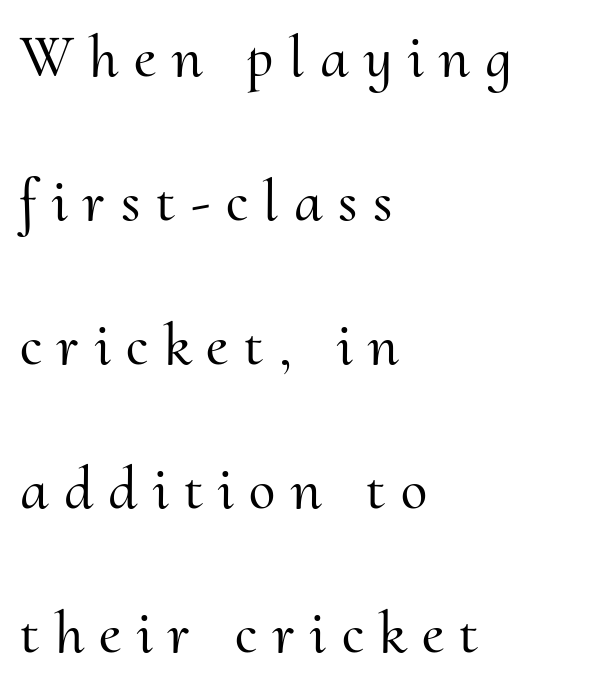
Q: Is the text italic (slanted)? A: No, it is upright.
Q: Is the typeface a serif or a sans-serif typeface? A: Serif.
Q: Is the text underlined? A: No.
Q: How is the paragraph aligned? A: Left-aligned.
Q: Is the spacing between letters normal or unusually wide? A: Unusually wide.
Q: Is the spacing between lines tight, normal or loose? A: Loose.
Q: Width (condensed, normal, or wide)? A: Normal.
Q: Stroke contrast? A: Medium.
Q: x-height? A: Small.
Q: Monospaced? A: No.
